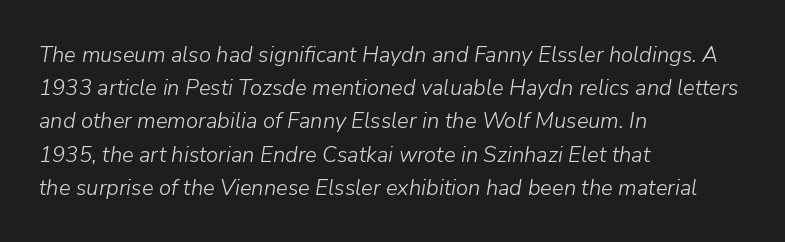
{"italic": "yes", "lean": "right", "slant_degrees": 9, "bold": "no", "underline": "no", "align": "left", "line_spacing": "normal", "line_spacing_ratio": 1.51, "letter_spacing": "normal", "letter_spacing_em": 0.0, "glyph_px": 22}
